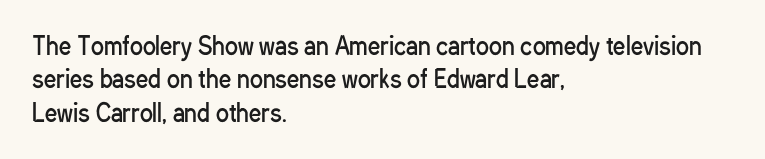
The letterforms sit at book weight or below. Posture: straight, roman, zero tilt. Tracking value appears to be zero — textbook default spacing. The passage shown stacks its lines at a standard gap. Is the block centered? No — it sits flush against the left margin. The foot of each line stays bare and open.
